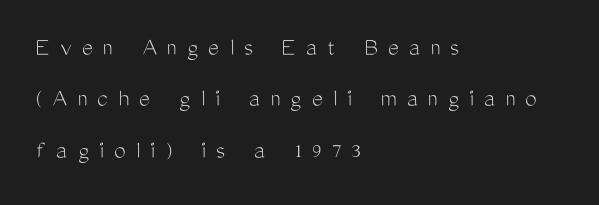
This rendering features lettering with no underline. Posture: upright roman. Tracking value appears strongly positive — letters spread wide. These lines stack with their left ends in a neat column.
